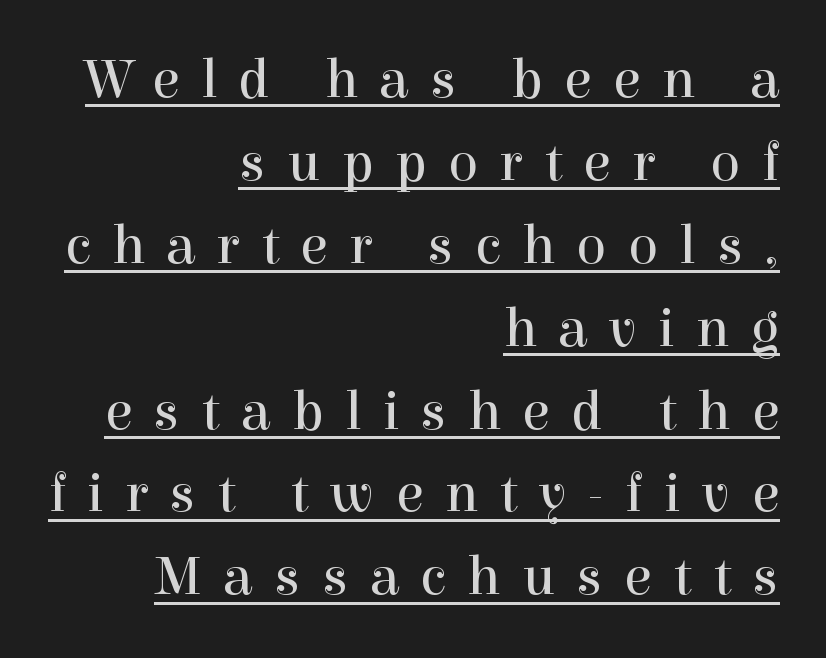
Q: Is the text bold? A: No.
Q: Is the text italic (slanted)? A: No, it is upright.
Q: Is the typeface a serif or a sans-serif typeface? A: Serif.
Q: Is the text underlined? A: Yes.
Q: How is the paragraph aligned? A: Right-aligned.
Q: Is the spacing between letters normal or unusually wide? A: Unusually wide.
Q: Is the spacing between lines tight, normal or loose? A: Normal.
Q: Width (condensed, normal, or wide)? A: Normal.
Q: x-height? A: Medium.
Q: Monospaced? A: No.
